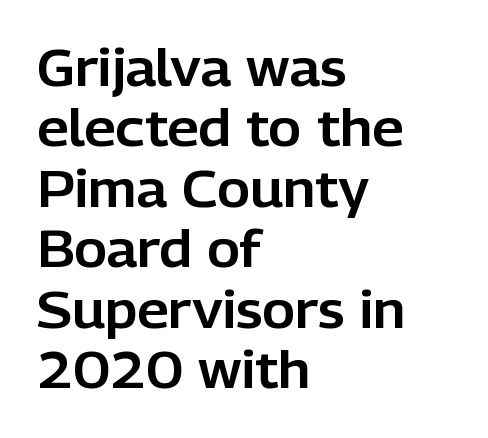
The image shows 50 px sans-serif type, upright; set left-aligned, line spacing 1.21x, normal letter spacing, not underlined; low stroke contrast and a medium x-height.
